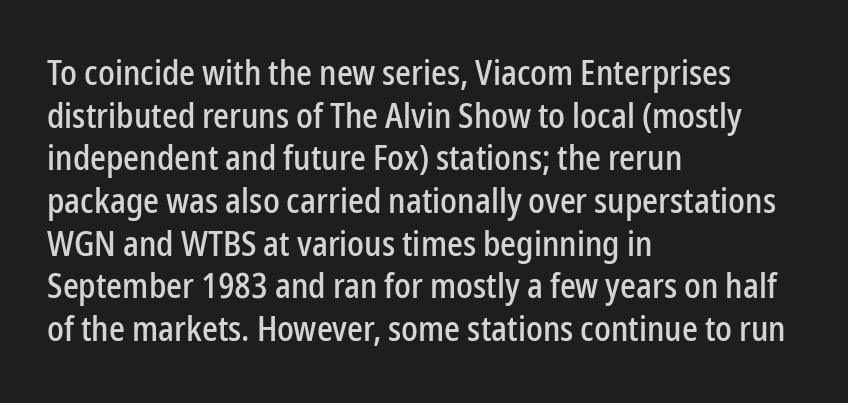
The string is rendered with underlining switched off. Here the designer chose a conventional face with non-uniform glyph widths. The face used here is a sans, in the tradition of grotesques and geometrics. Casual observation: everything's shoved over to the left.
